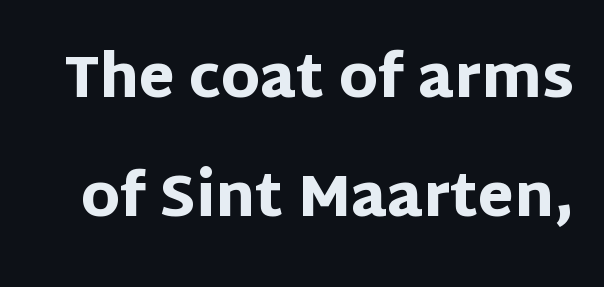
The image shows 58 px heavy sans-serif type, upright; set loose line spacing (2.06x), normal letter spacing, not underlined; low stroke contrast and a large x-height.
